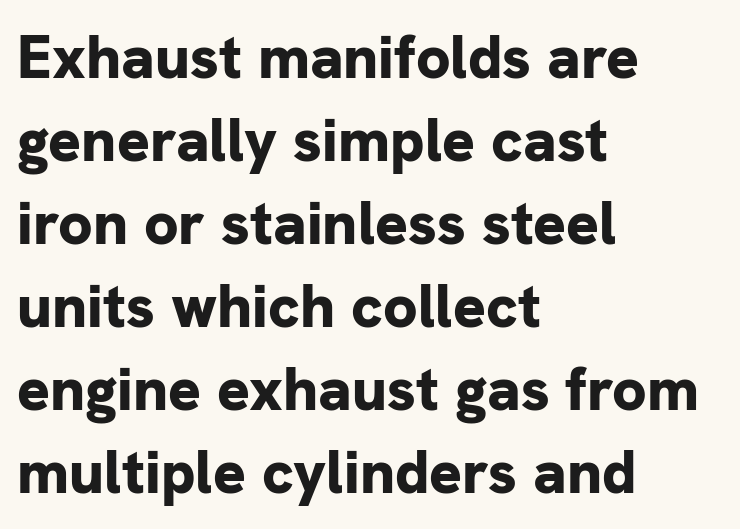
A clean baseline with only descenders dipping below it. This block has exactly the height ordinary leading produces. Designer's note — italics off, roman on. Each letter's strokes conclude bluntly, with no projecting serifs. This sample uses plain, unmodified letter spacing.
